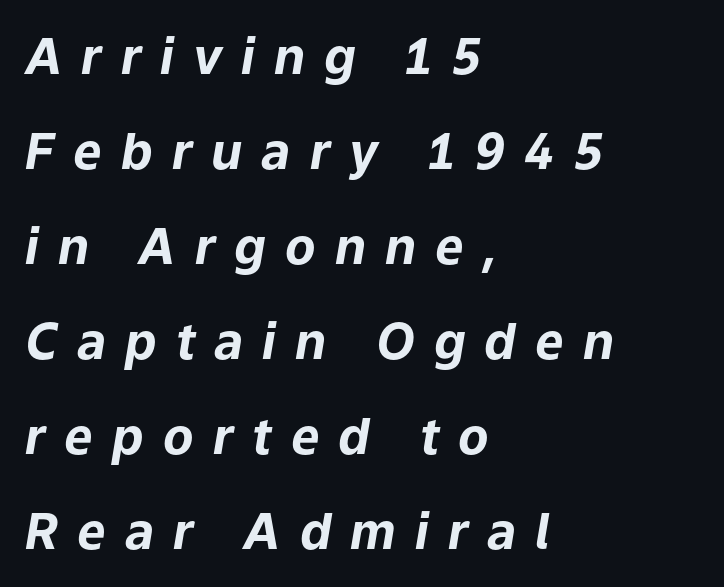
{"italic": "yes", "lean": "right", "slant_degrees": 9, "bold": "yes", "weight": "bold", "width": "normal", "stroke_contrast": "low", "x_height": "medium", "monospaced": "no", "underline": "no", "align": "left", "line_spacing": "loose", "line_spacing_ratio": 1.9, "letter_spacing": "wide", "letter_spacing_em": 0.38, "glyph_px": 50}
